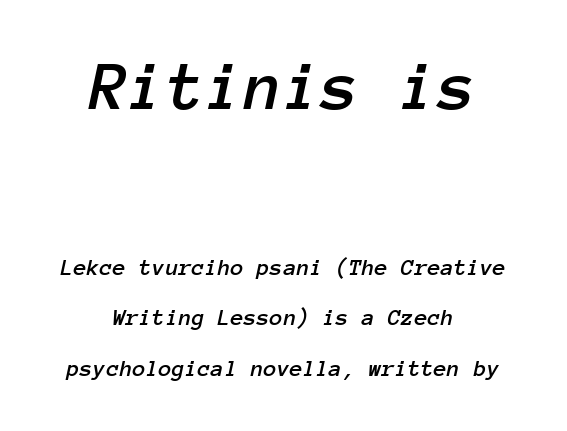
{"italic": "yes", "lean": "right", "slant_degrees": 12, "width": "normal", "stroke_contrast": "low", "x_height": "medium", "monospaced": "yes", "underline": "no", "align": "center", "line_spacing": "loose", "line_spacing_ratio": 2.09, "letter_spacing": "normal", "letter_spacing_em": 0.0, "larger_block": "first", "size_ratio": 2.96, "glyph_px": 71}
